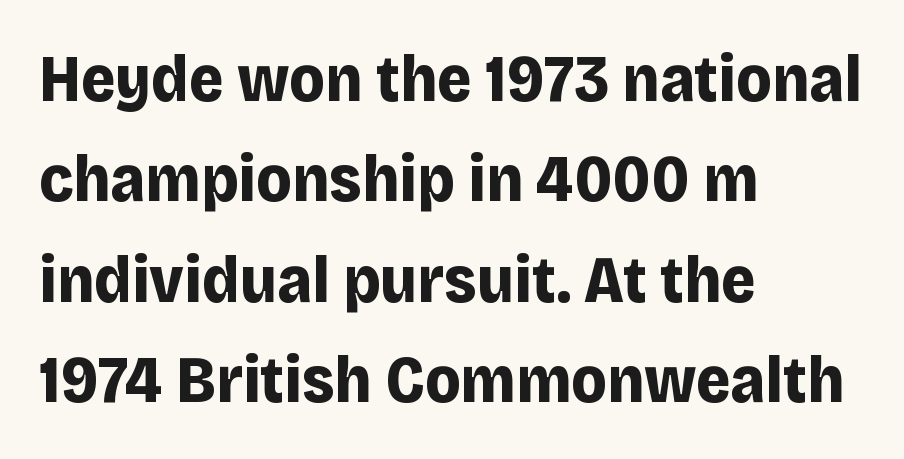
{"serif": "no", "italic": "no", "bold": "yes", "weight": "bold", "width": "normal", "stroke_contrast": "low", "x_height": "large", "monospaced": "no", "underline": "no", "align": "left", "line_spacing": "normal", "line_spacing_ratio": 1.52, "letter_spacing": "normal", "letter_spacing_em": 0.0, "glyph_px": 66}
